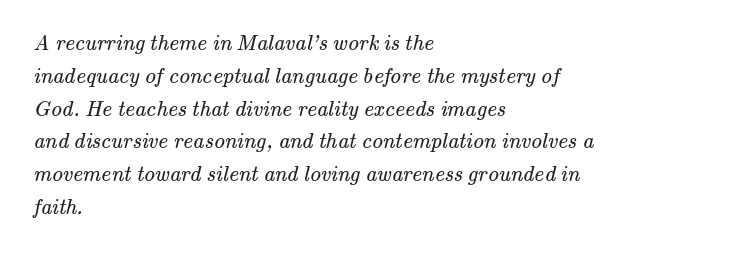
{"bold": "no", "underline": "no", "align": "left", "line_spacing": "normal", "line_spacing_ratio": 1.49, "letter_spacing": "normal", "letter_spacing_em": 0.0, "glyph_px": 22}
